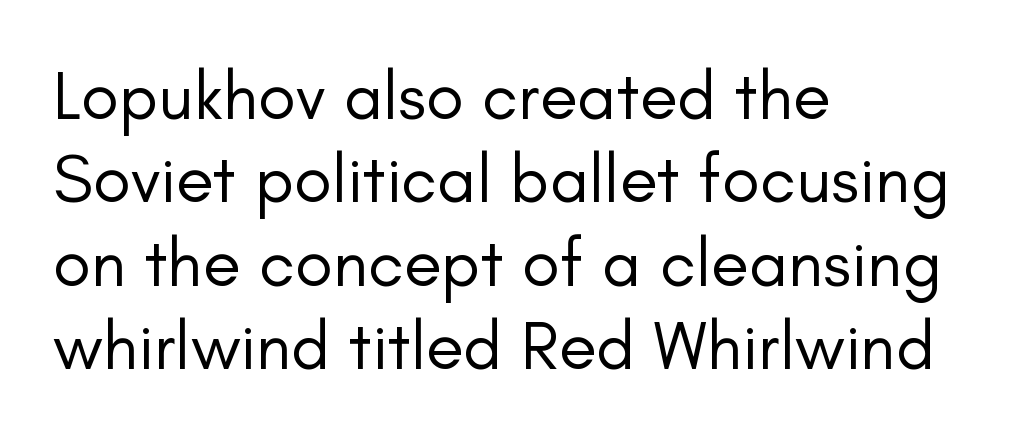
Stems here are at most as thick as an everyday book face. The specimen omits any rule beneath the text block's lines. Note the varied advance widths — an 'i' is clearly narrower than an 'm'. Tracking value appears to be zero — textbook default spacing. Note: no serifs on the glyphs. If you drew a ruler down the left edge, every line would touch it.
